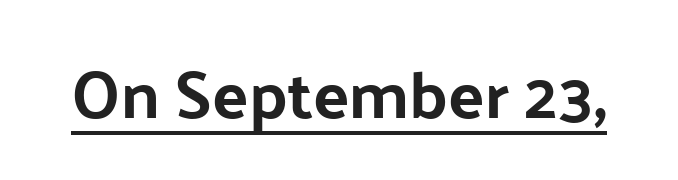
The image shows 67 px sans-serif type, upright; set normal letter spacing, underlined; low stroke contrast and a medium x-height.
